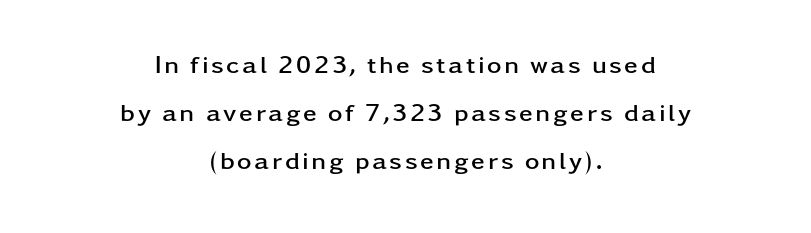
The paragraph has two soft edges and a firm central axis. Anything drawn beneath the words? Only blank space. Typographic density is high because the face is bold. Ascenders rise straight up at ninety degrees.
